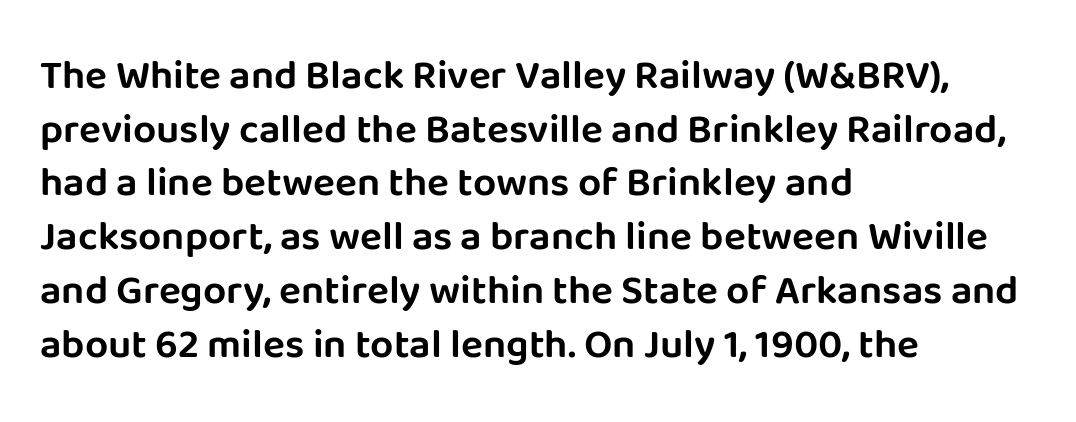
Q: Is the text italic (slanted)? A: No, it is upright.
Q: Is the typeface a serif or a sans-serif typeface? A: Sans-serif.
Q: Is the text underlined? A: No.
Q: How is the paragraph aligned? A: Left-aligned.
Q: Is the spacing between letters normal or unusually wide? A: Normal.
Q: Is the spacing between lines tight, normal or loose? A: Normal.
Q: Width (condensed, normal, or wide)? A: Normal.
Q: Stroke contrast? A: Low.
Q: x-height? A: Large.
Q: Monospaced? A: No.
